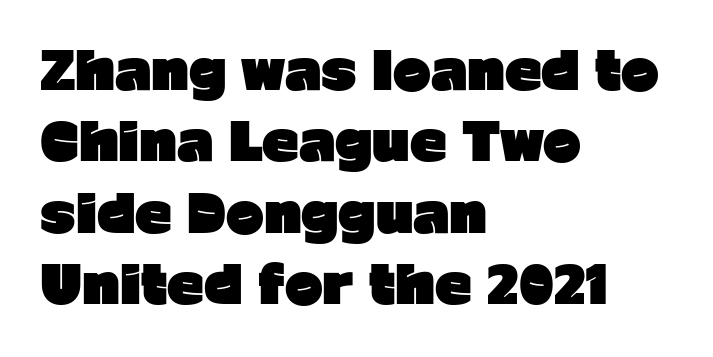
Q: Is the text bold? A: Yes.
Q: Is the text italic (slanted)? A: No, it is upright.
Q: Is the typeface a serif or a sans-serif typeface? A: Sans-serif.
Q: Is the text underlined? A: No.
Q: How is the paragraph aligned? A: Left-aligned.
Q: Is the spacing between letters normal or unusually wide? A: Normal.
Q: Is the spacing between lines tight, normal or loose? A: Normal.
Q: Width (condensed, normal, or wide)? A: Normal.
Q: Stroke contrast? A: Low.
Q: x-height? A: Medium.
Q: Monospaced? A: No.
